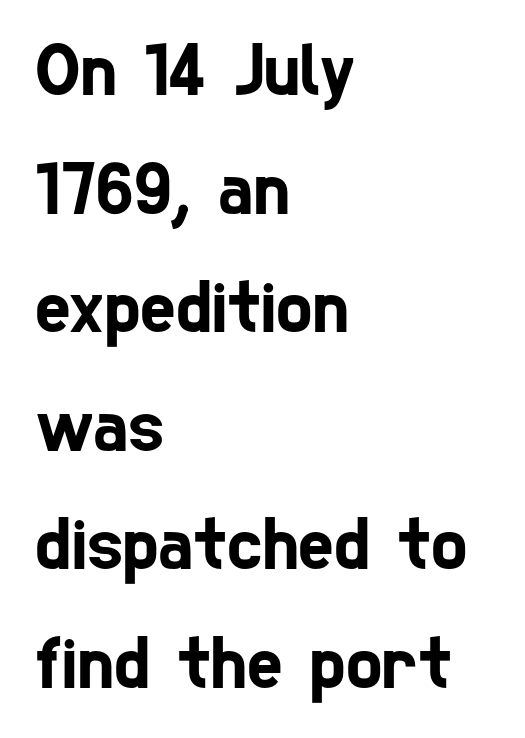
{"serif": "no", "width": "condensed", "stroke_contrast": "low", "x_height": "medium", "monospaced": "no", "underline": "no", "align": "left", "line_spacing": "normal", "line_spacing_ratio": 1.56, "letter_spacing": "normal", "letter_spacing_em": 0.0, "glyph_px": 76}
